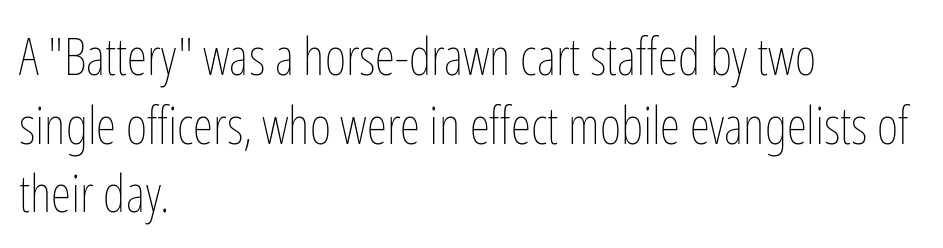
Between one letter and the next there's only the usual sliver of space. This sample keeps an unexceptional amount of space between lines. This is roman type, the default non-slanted kind. The strip under each line holds only bare page.
